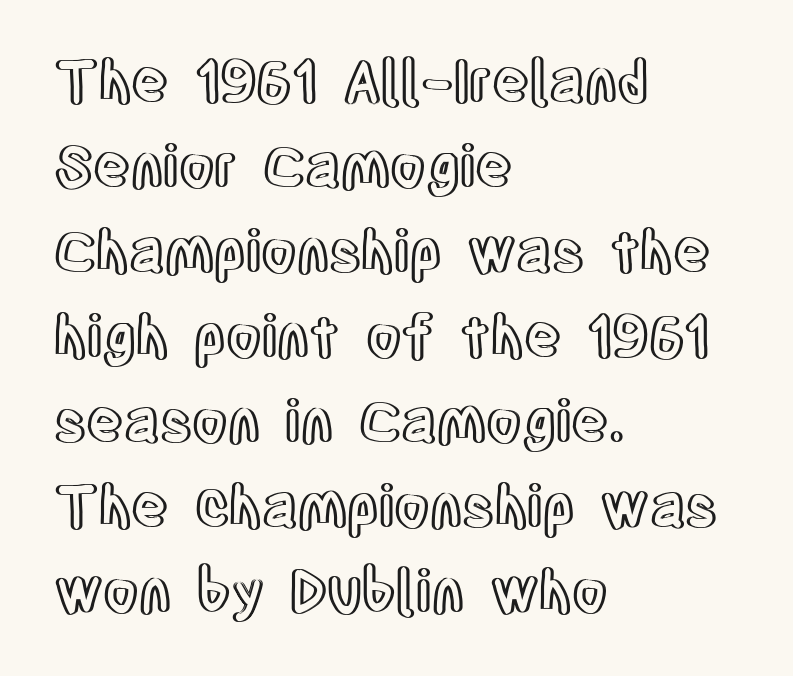
A typesetter would call this proportional, since set widths differ per character. Vertical spacing — default. The rag falls on the right side of this text block. A bare baseline throughout the passage. The lettering holds an erect, upright posture throughout.
